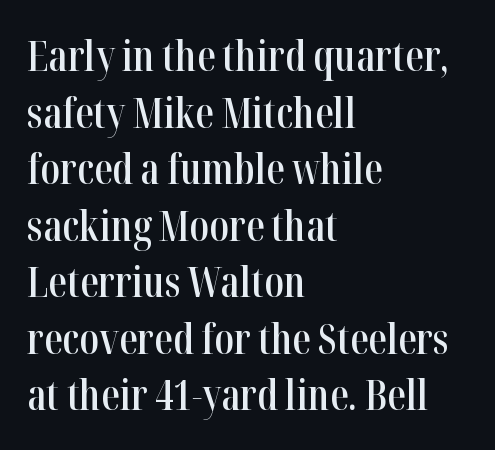
The image shows 41 px semibold, condensed serif type, upright; set left-aligned, normal line spacing (1.38x), normal letter spacing, not underlined; high stroke contrast and a medium x-height.
